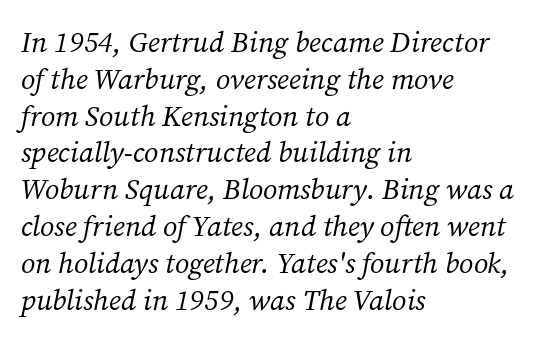
The image shows 29 px regular-weight serif type, italic (leaning right); set left-aligned, normal line spacing (1.27x), normal letter spacing, not underlined; medium stroke contrast and a medium x-height.
